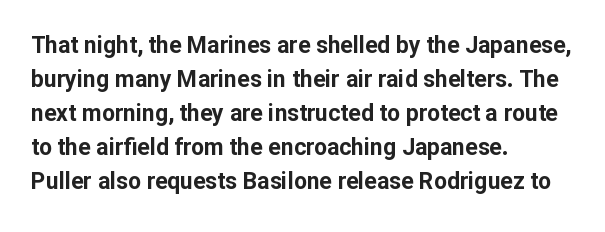
{"italic": "no", "bold": "yes", "underline": "no", "align": "left", "line_spacing": "normal", "line_spacing_ratio": 1.48, "letter_spacing": "normal", "letter_spacing_em": 0.0, "glyph_px": 23}
